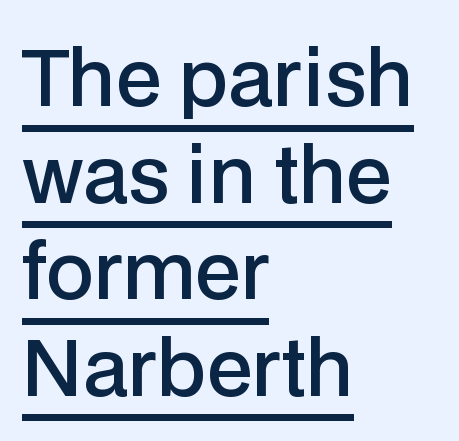
Q: Is the text bold? A: Semi-bold.
Q: Is the text italic (slanted)? A: No, it is upright.
Q: Is the typeface a serif or a sans-serif typeface? A: Sans-serif.
Q: Is the text underlined? A: Yes.
Q: How is the paragraph aligned? A: Left-aligned.
Q: Is the spacing between letters normal or unusually wide? A: Normal.
Q: Is the spacing between lines tight, normal or loose? A: Normal.
Q: Width (condensed, normal, or wide)? A: Normal.
Q: Stroke contrast? A: Low.
Q: x-height? A: Medium.
Q: Monospaced? A: No.
